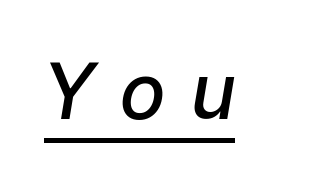
Q: Is the text bold? A: Semi-bold.
Q: Is the text italic (slanted)? A: Yes, it leans right by about 9 degrees.
Q: Is the text underlined? A: Yes.
Q: Is the spacing between letters normal or unusually wide? A: Unusually wide.
Q: Width (condensed, normal, or wide)? A: Condensed.
Q: Stroke contrast? A: Low.
Q: x-height? A: Medium.
Q: Monospaced? A: No.
